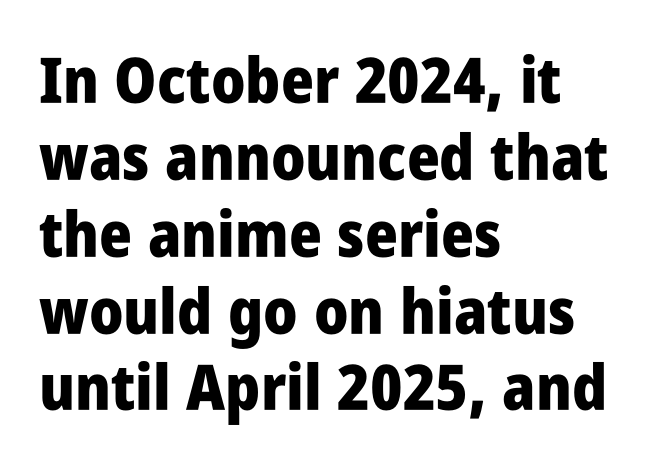
Decoration check: the copy has no underline. If you drew a ruler down the left edge, every line would touch it. Is this a sans? Yes — the strokes have no serifs. The typography opts for an upright posture over an oblique one. The font is running at its bold setting.
